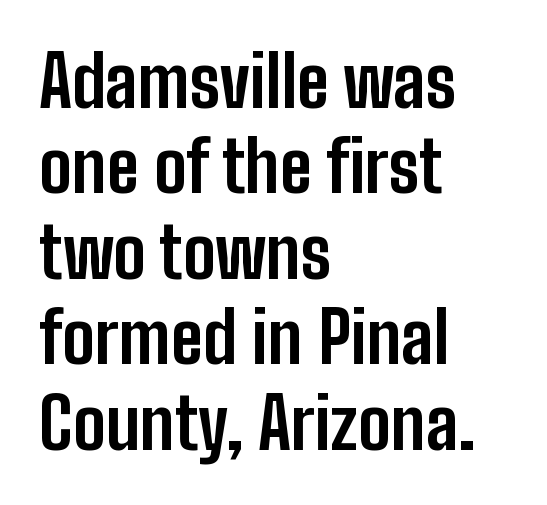
Q: Is the text bold? A: Yes.
Q: Is the text italic (slanted)? A: No, it is upright.
Q: Is the typeface a serif or a sans-serif typeface? A: Sans-serif.
Q: Is the text underlined? A: No.
Q: How is the paragraph aligned? A: Left-aligned.
Q: Is the spacing between letters normal or unusually wide? A: Normal.
Q: Width (condensed, normal, or wide)? A: Condensed.
Q: Stroke contrast? A: Low.
Q: x-height? A: Medium.
Q: Monospaced? A: No.
